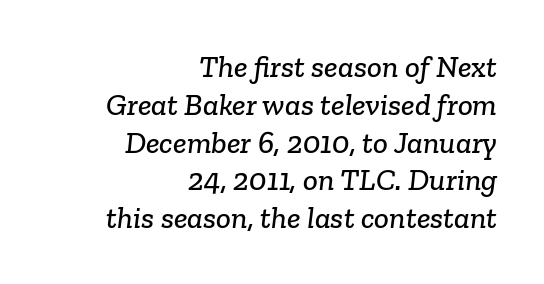
Type style note: has serifs. These lines are set flush right with a ragged left edge. The rendering uses natural spacing where letterforms have individual widths. In terms of letterspacing, this is plain default setting.
